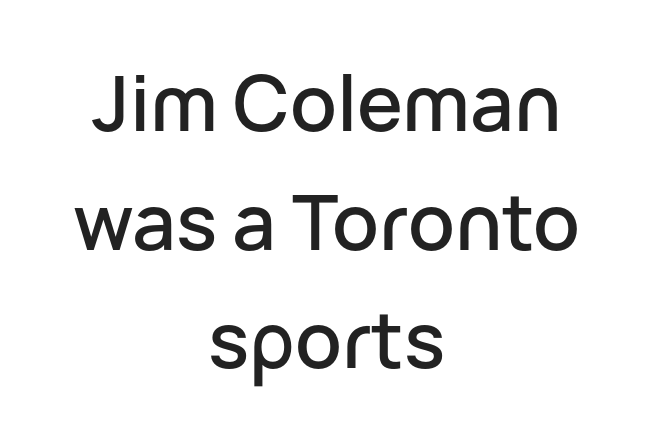
Q: Is the text italic (slanted)? A: No, it is upright.
Q: Is the typeface a serif or a sans-serif typeface? A: Sans-serif.
Q: Is the text underlined? A: No.
Q: How is the paragraph aligned? A: Centered.
Q: Is the spacing between letters normal or unusually wide? A: Normal.
Q: Is the spacing between lines tight, normal or loose? A: Normal.
Q: Width (condensed, normal, or wide)? A: Normal.
Q: Stroke contrast? A: Low.
Q: x-height? A: Medium.
Q: Monospaced? A: No.
